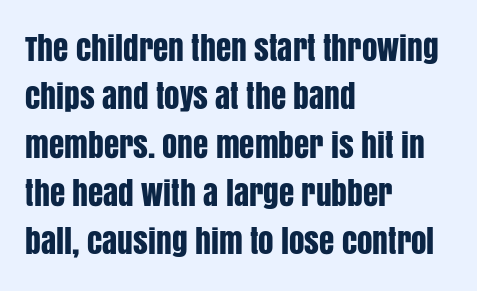
The image shows 31 px condensed sans-serif type, upright; set left-aligned, normal line spacing (1.56x), normal letter spacing, not underlined; low stroke contrast and a large x-height.
